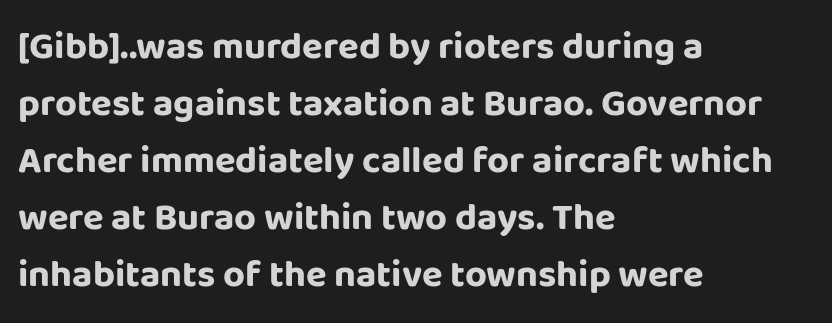
The image shows 38 px bold sans-serif type, upright; set left-aligned, normal line spacing (1.5x), normal letter spacing, not underlined; low stroke contrast and a large x-height.
